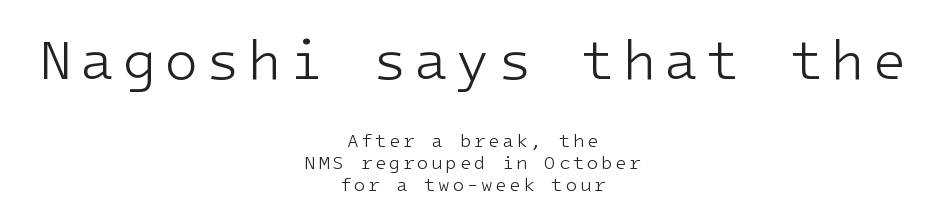
{"serif": "no", "italic": "no", "bold": "no", "weight": "light", "width": "normal", "stroke_contrast": "low", "x_height": "medium", "underline": "no", "align": "center", "line_spacing": "tight", "line_spacing_ratio": 1.15, "larger_block": "first", "size_ratio": 2.95, "glyph_px": 56}
